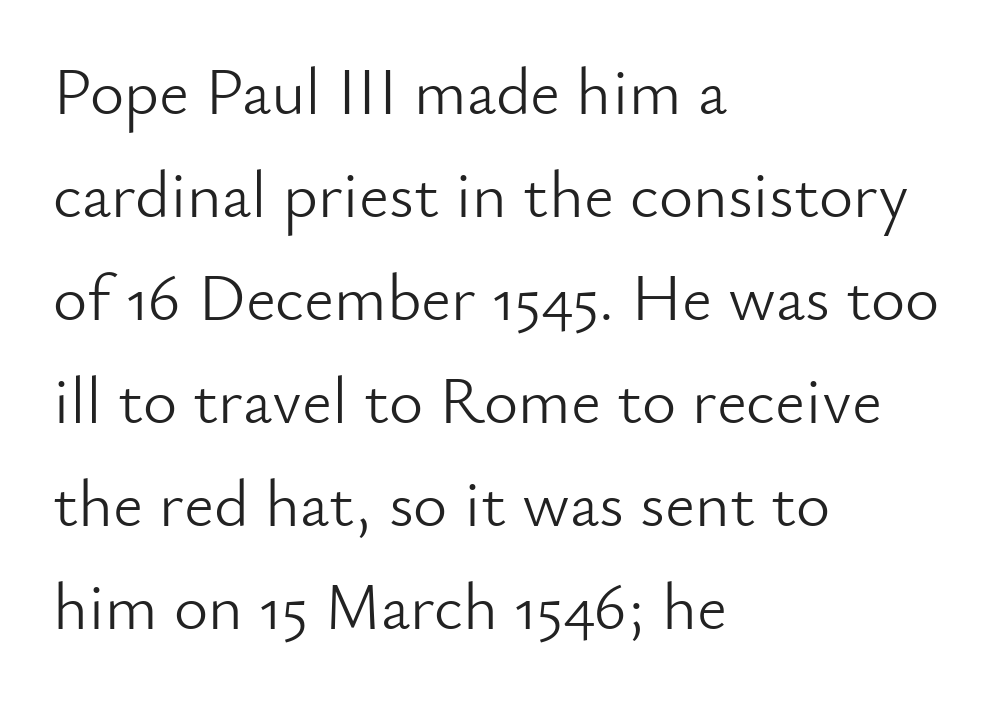
{"serif": "no", "italic": "no", "bold": "no", "weight": "light", "width": "normal", "stroke_contrast": "low", "x_height": "small", "monospaced": "no", "underline": "no", "align": "left", "line_spacing": "normal", "line_spacing_ratio": 1.56, "letter_spacing": "normal", "letter_spacing_em": 0.0, "glyph_px": 66}
